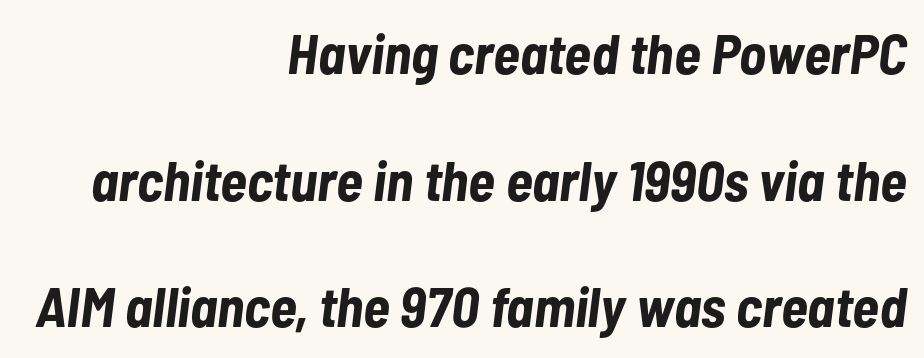
Q: Is the text bold? A: Yes.
Q: Is the text italic (slanted)? A: Yes, it leans right by about 7 degrees.
Q: Is the text underlined? A: No.
Q: How is the paragraph aligned? A: Right-aligned.
Q: Is the spacing between letters normal or unusually wide? A: Normal.
Q: Is the spacing between lines tight, normal or loose? A: Loose.
Q: Width (condensed, normal, or wide)? A: Condensed.
Q: Stroke contrast? A: Low.
Q: x-height? A: Medium.
Q: Monospaced? A: No.
